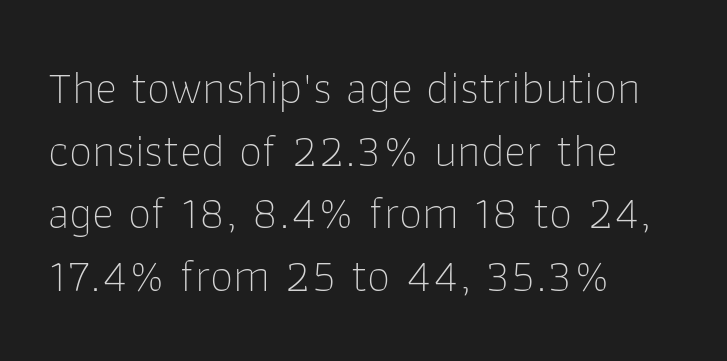
The image shows 47 px thin sans-serif type, upright; set left-aligned, normal line spacing (1.33x), normal letter spacing, not underlined; low stroke contrast and a medium x-height.
